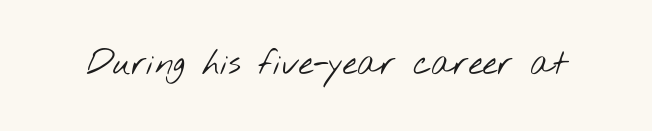
Q: Is the text bold? A: No.
Q: Is the typeface a serif or a sans-serif typeface? A: Sans-serif.
Q: Is the text underlined? A: No.
Q: Is the spacing between letters normal or unusually wide? A: Normal.
Q: Width (condensed, normal, or wide)? A: Wide.
Q: Stroke contrast? A: Low.
Q: x-height? A: Small.
Q: Monospaced? A: No.
